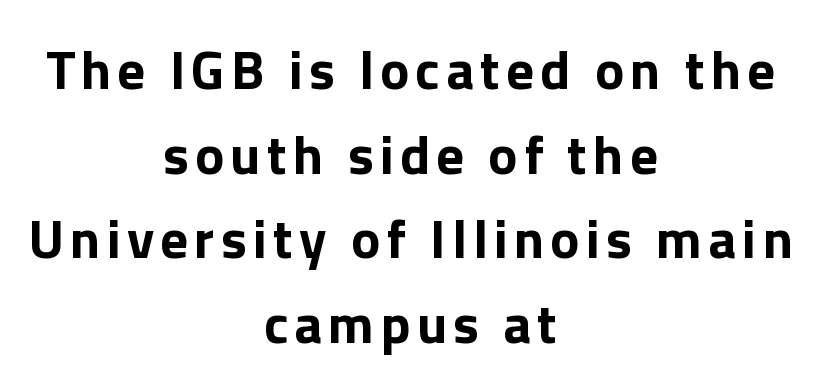
Q: Is the text bold? A: Yes.
Q: Is the text italic (slanted)? A: No, it is upright.
Q: Is the typeface a serif or a sans-serif typeface? A: Sans-serif.
Q: Is the text underlined? A: No.
Q: How is the paragraph aligned? A: Centered.
Q: Is the spacing between lines tight, normal or loose? A: Normal.
Q: Width (condensed, normal, or wide)? A: Normal.
Q: x-height? A: Medium.
Q: Monospaced? A: No.
